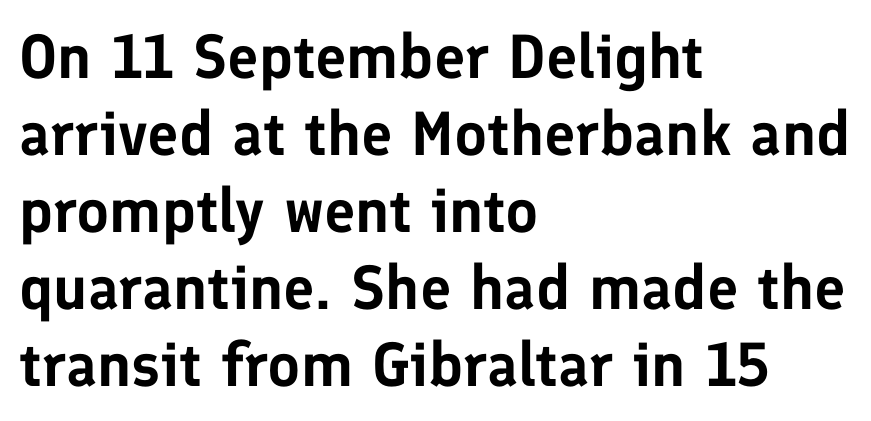
Q: Is the text italic (slanted)? A: No, it is upright.
Q: Is the typeface a serif or a sans-serif typeface? A: Sans-serif.
Q: Is the text underlined? A: No.
Q: How is the paragraph aligned? A: Left-aligned.
Q: Is the spacing between letters normal or unusually wide? A: Normal.
Q: Width (condensed, normal, or wide)? A: Normal.
Q: Stroke contrast? A: Low.
Q: x-height? A: Medium.
Q: Monospaced? A: No.
